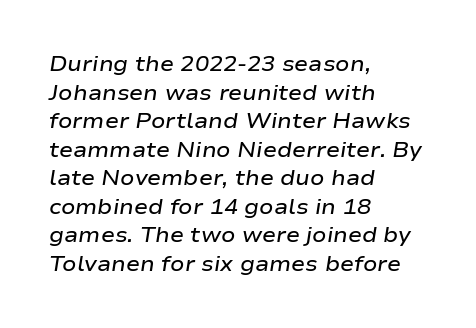
Q: Is the text bold? A: Semi-bold.
Q: Is the text italic (slanted)? A: Yes, it leans right by about 9 degrees.
Q: Is the text underlined? A: No.
Q: How is the paragraph aligned? A: Left-aligned.
Q: Is the spacing between letters normal or unusually wide? A: Normal.
Q: Is the spacing between lines tight, normal or loose? A: Normal.
